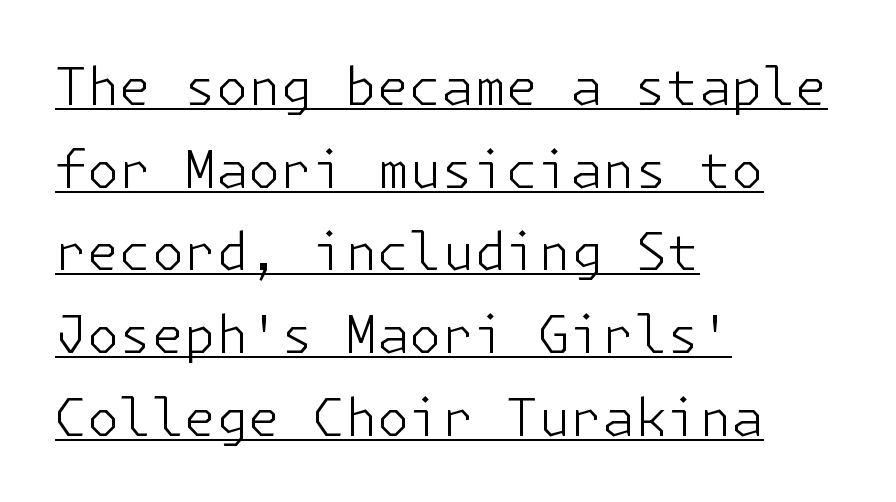
{"serif": "no", "italic": "no", "bold": "no", "weight": "light", "width": "normal", "stroke_contrast": "low", "x_height": "medium", "underline": "yes", "align": "left", "line_spacing": "normal", "line_spacing_ratio": 1.59, "letter_spacing": "normal", "letter_spacing_em": 0.0, "glyph_px": 52}
